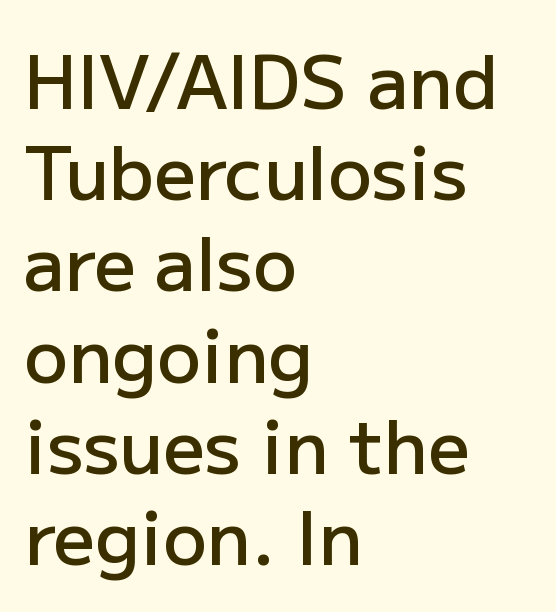
{"serif": "no", "italic": "no", "bold": "semi", "weight": "semibold", "width": "normal", "stroke_contrast": "low", "x_height": "medium", "monospaced": "no", "underline": "no", "align": "left", "line_spacing": "normal", "line_spacing_ratio": 1.25, "letter_spacing": "normal", "letter_spacing_em": 0.0, "glyph_px": 73}
